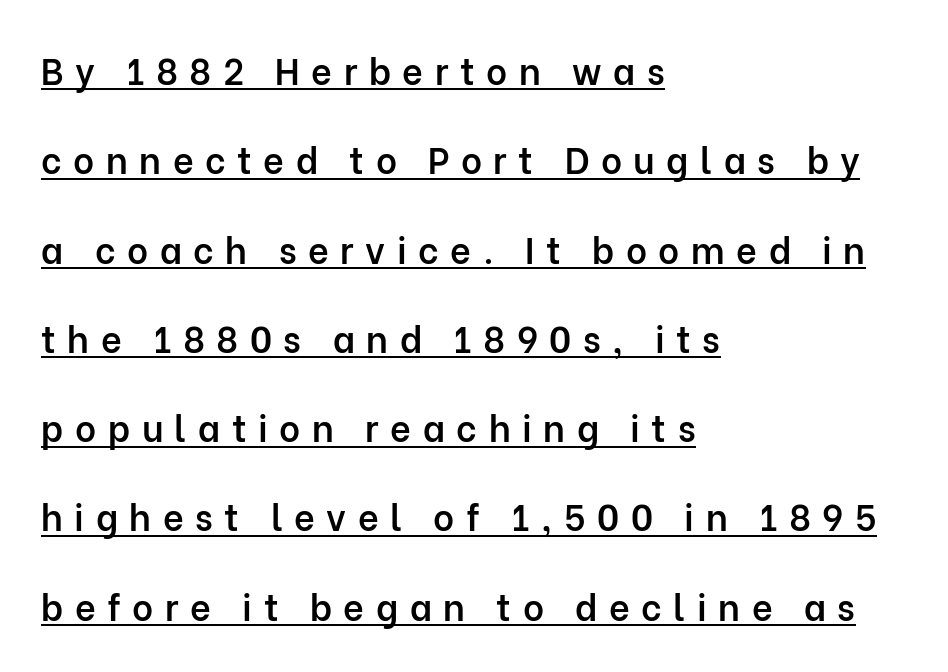
{"serif": "no", "italic": "no", "bold": "semi", "weight": "semibold", "width": "normal", "stroke_contrast": "low", "x_height": "medium", "monospaced": "no", "underline": "yes", "align": "left", "line_spacing": "loose", "line_spacing_ratio": 2.48, "letter_spacing": "wide", "letter_spacing_em": 0.32, "glyph_px": 36}
